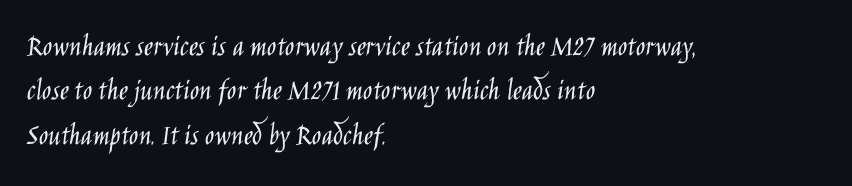
What stands out about the letter spacing? Nothing — it is the standard amount. No heavy texture on the line: the type isn't bold. Lines of text with bare space underneath.
